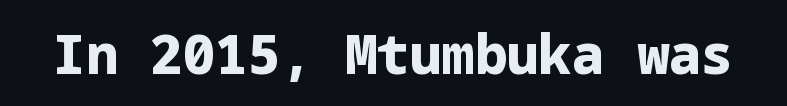
The image shows 54 px bold sans-serif type, upright; set normal letter spacing, not underlined; low stroke contrast and a medium x-height.
